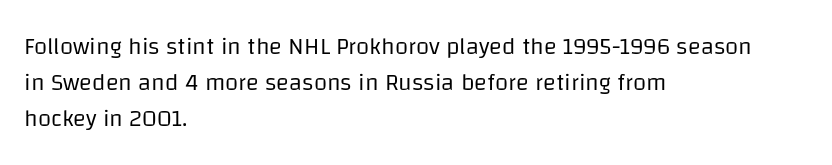
The setting favours the left margin, as ordinary paragraphs usually do. Upright lettering throughout. Letter spacing: default. No chunkiness to these letters — they're not bold.
